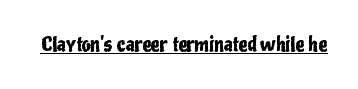
The image shows 20 px text type, upright; set normal letter spacing, underlined.
